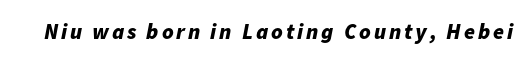
{"italic": "yes", "lean": "right", "slant_degrees": 11, "bold": "yes", "underline": "no", "glyph_px": 22}
